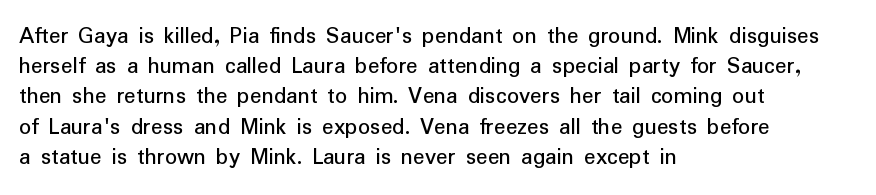
The image shows 24 px text type, upright; set left-aligned, normal line spacing (1.26x), normal letter spacing, not underlined.
